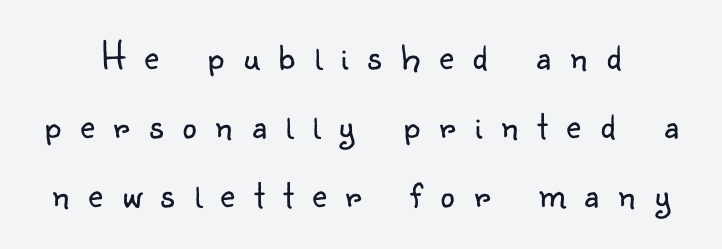
Honestly, there is no underline to notice here at all. Honestly, the letter spacing is so wide it's the main thing you notice. The weight would be labelled regular, book, light, or lighter still. Characters remain perfectly vertical along every line. A typesetter would label this face a sans. The passage shown is typed in a proportional face where columns would drift.
